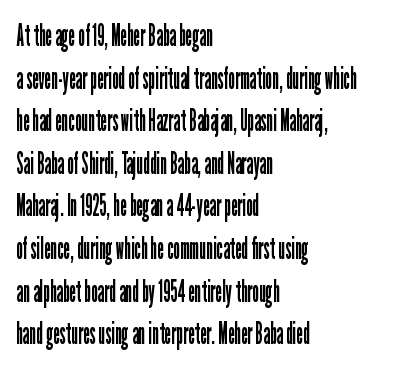
The image shows 30 px regular-weight, condensed sans-serif type, upright; set left-aligned, normal line spacing (1.42x), normal letter spacing, not underlined; low stroke contrast and a medium x-height.
